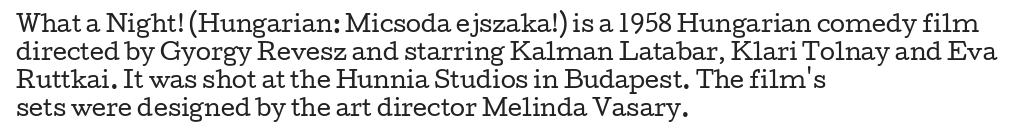
The image shows 22 px text type, upright; set left-aligned, normal line spacing (1.27x), normal letter spacing, not underlined.
